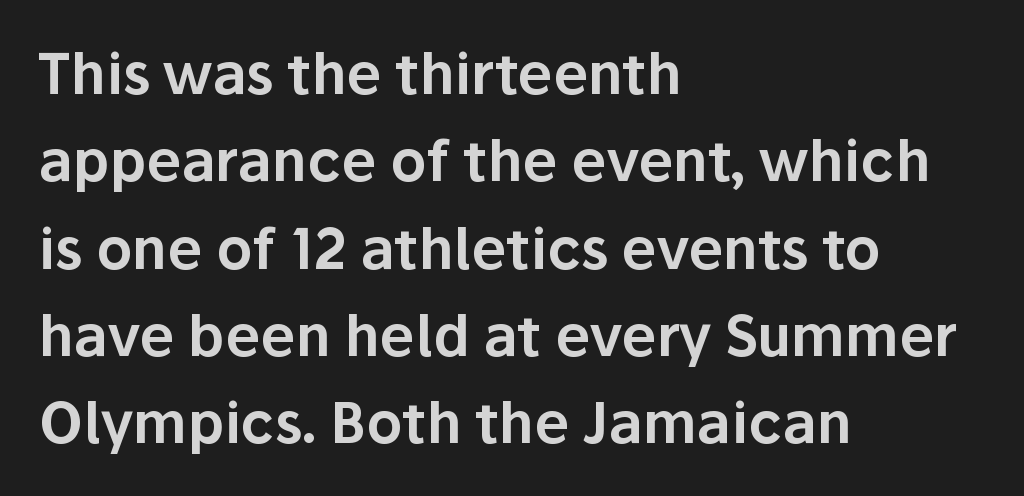
Q: Is the text italic (slanted)? A: No, it is upright.
Q: Is the typeface a serif or a sans-serif typeface? A: Sans-serif.
Q: Is the text underlined? A: No.
Q: How is the paragraph aligned? A: Left-aligned.
Q: Is the spacing between letters normal or unusually wide? A: Normal.
Q: Is the spacing between lines tight, normal or loose? A: Normal.
Q: Width (condensed, normal, or wide)? A: Normal.
Q: Stroke contrast? A: Low.
Q: x-height? A: Medium.
Q: Monospaced? A: No.
